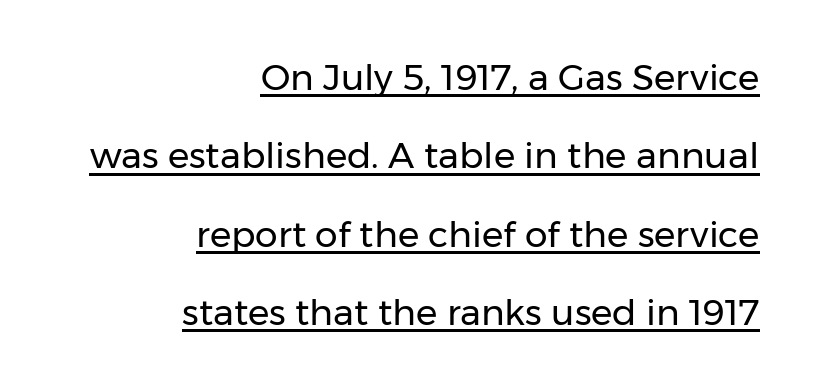
Reading down the column, the eye jumps a long way to each next line. The rendering keeps characters at their native spacing. Spacing verdict: proportional, widths tailored to each character. No italicization has been applied; the sample stays upright. Serif or sans? Sans — the stroke terminals are bare. This rendering uses right alignment, leaving the left contour irregular.
